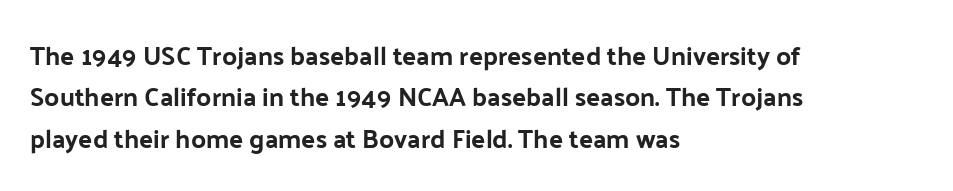
The image shows 26 px bold type, upright; set left-aligned, normal line spacing (1.59x), normal letter spacing, not underlined.
